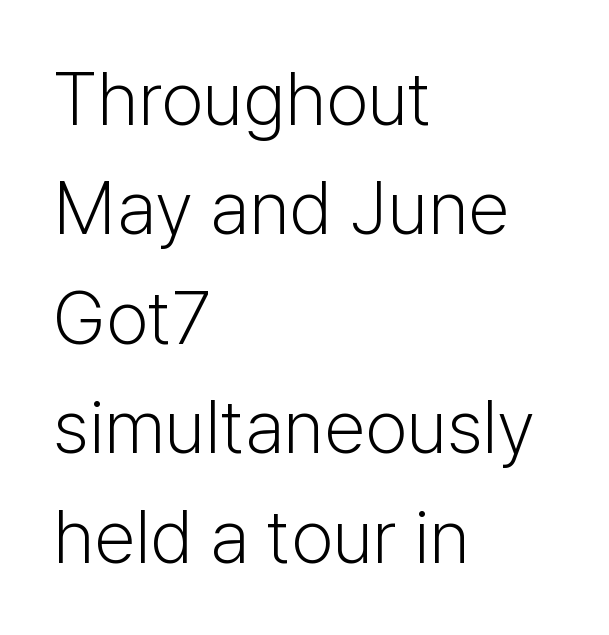
Q: Is the text bold? A: No.
Q: Is the text italic (slanted)? A: No, it is upright.
Q: Is the typeface a serif or a sans-serif typeface? A: Sans-serif.
Q: Is the text underlined? A: No.
Q: How is the paragraph aligned? A: Left-aligned.
Q: Is the spacing between letters normal or unusually wide? A: Normal.
Q: Is the spacing between lines tight, normal or loose? A: Normal.
Q: Width (condensed, normal, or wide)? A: Normal.
Q: Stroke contrast? A: Low.
Q: x-height? A: Medium.
Q: Monospaced? A: No.
